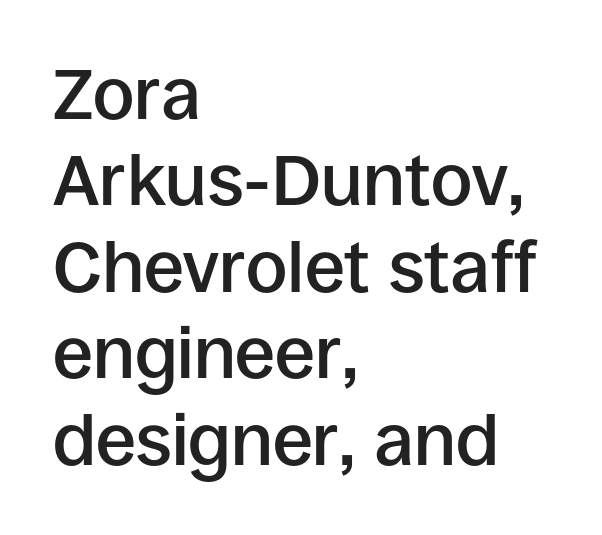
Q: Is the text bold? A: Semi-bold.
Q: Is the text italic (slanted)? A: No, it is upright.
Q: Is the typeface a serif or a sans-serif typeface? A: Sans-serif.
Q: Is the text underlined? A: No.
Q: How is the paragraph aligned? A: Left-aligned.
Q: Is the spacing between letters normal or unusually wide? A: Normal.
Q: Width (condensed, normal, or wide)? A: Normal.
Q: Stroke contrast? A: Low.
Q: x-height? A: Large.
Q: Monospaced? A: No.
